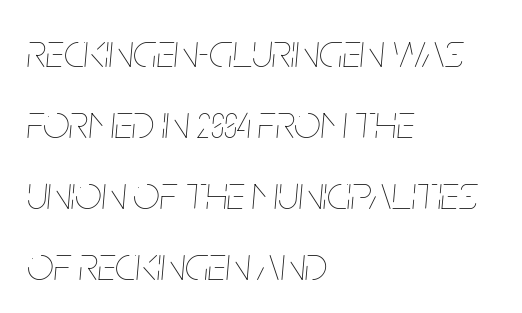
Q: Is the text bold? A: No.
Q: Is the text italic (slanted)? A: Yes, it leans right by about 5 degrees.
Q: Is the text underlined? A: No.
Q: How is the paragraph aligned? A: Left-aligned.
Q: Is the spacing between letters normal or unusually wide? A: Normal.
Q: Is the spacing between lines tight, normal or loose? A: Normal.
Q: Width (condensed, normal, or wide)? A: Condensed.
Q: Stroke contrast? A: Low.
Q: x-height? A: Large.
Q: Monospaced? A: No.
